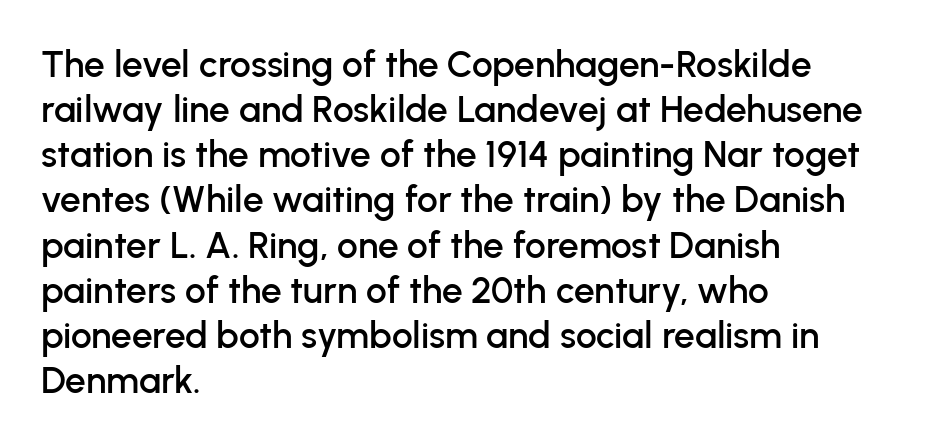
The image shows 37 px sans-serif type, upright; set left-aligned, line spacing 1.22x, normal letter spacing, not underlined; low stroke contrast and a medium x-height.
